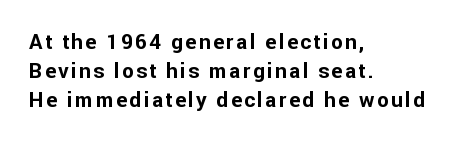
The strokes are fattened all the way to bold. The type sits square on the baseline with zero lean. Descender tails drop into unmarked territory. Typeset ragged right — the left edge is the straight one. Is there much room between lines? A standard amount, neither cramped nor airy.
